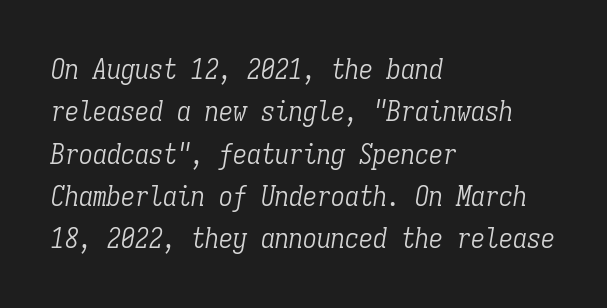
The image shows 28 px light, condensed serif type, italic (leaning right), monospaced; set left-aligned, normal line spacing (1.51x), normal letter spacing, not underlined; low stroke contrast and a medium x-height.
